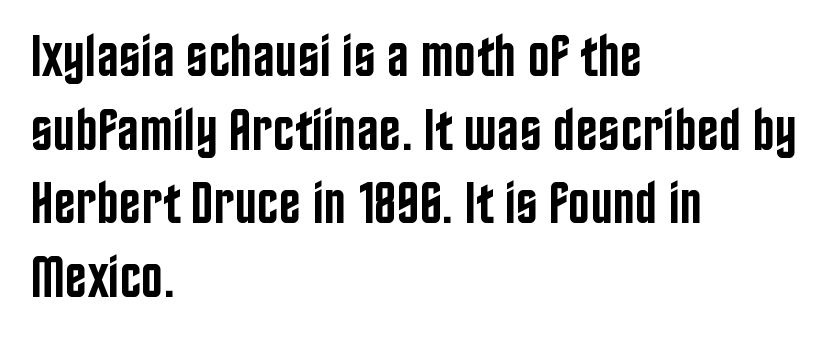
The image shows 59 px semibold, condensed sans-serif type, upright; set left-aligned, normal line spacing (1.25x), normal letter spacing, not underlined; low stroke contrast and a large x-height.
